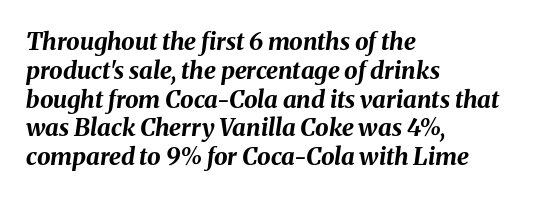
Q: Is the text bold? A: Yes.
Q: Is the text italic (slanted)? A: Yes, it leans right by about 8 degrees.
Q: Is the text underlined? A: No.
Q: How is the paragraph aligned? A: Left-aligned.
Q: Is the spacing between letters normal or unusually wide? A: Normal.
